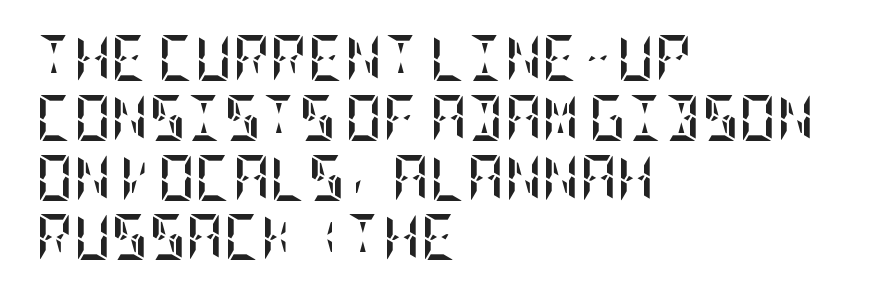
{"italic": "no", "bold": "yes", "weight": "semibold", "width": "condensed", "stroke_contrast": "low", "x_height": "large", "underline": "no", "align": "left", "line_spacing": "normal", "line_spacing_ratio": 1.3, "letter_spacing": "normal", "letter_spacing_em": 0.0, "glyph_px": 46}
